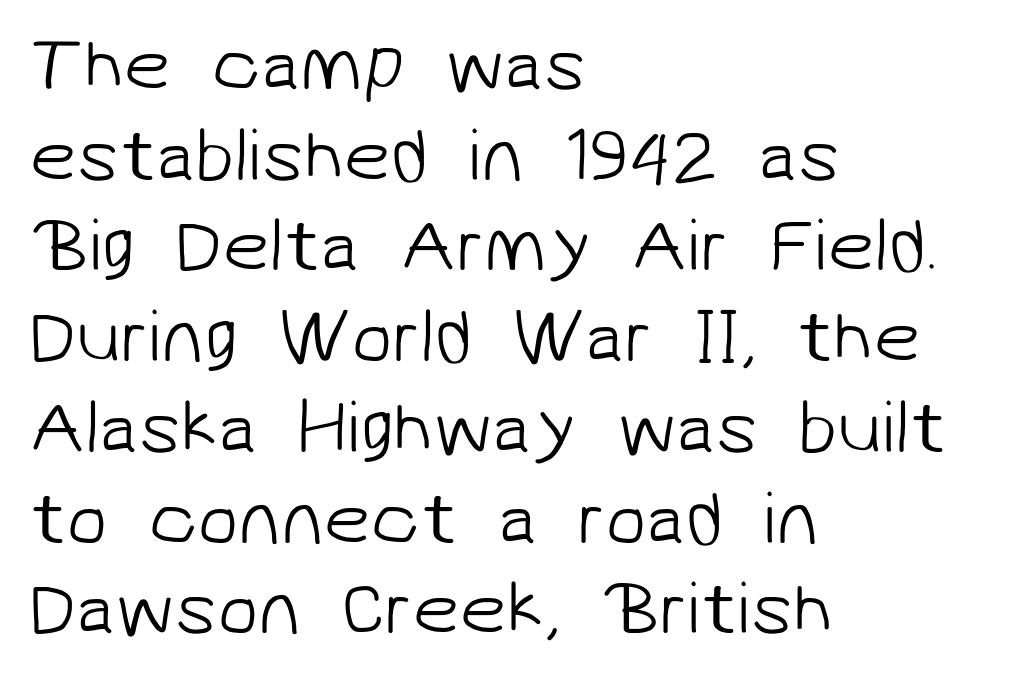
Every row of glyphs begins at an identical x-position on the left. On a weight scale, this lands at 450 or below. Here the designer chose a conventional face with non-uniform glyph widths. Descenders hang freely into open space. Letterform terminals end flat and unadorned throughout the passage. This rendering leaves character spacing at its baseline value.
